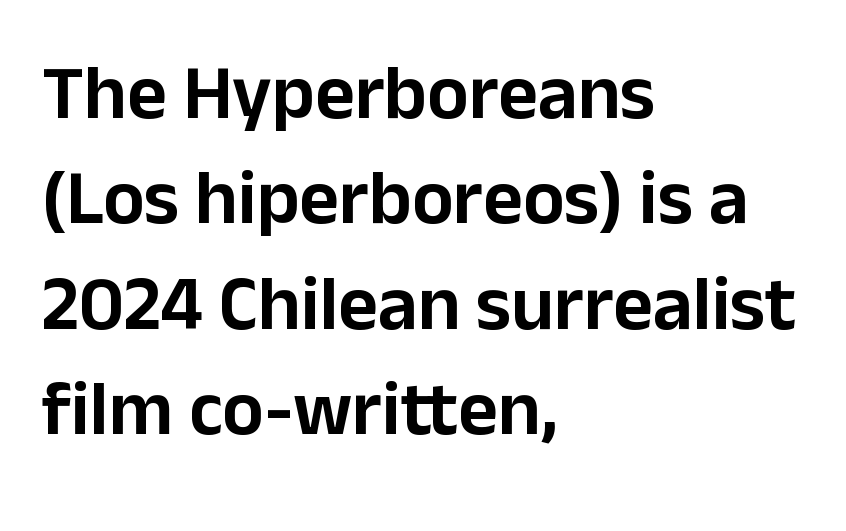
{"serif": "no", "italic": "no", "width": "normal", "stroke_contrast": "low", "x_height": "medium", "monospaced": "no", "underline": "no", "align": "left", "line_spacing": "normal", "line_spacing_ratio": 1.37, "letter_spacing": "normal", "letter_spacing_em": 0.0, "glyph_px": 77}
